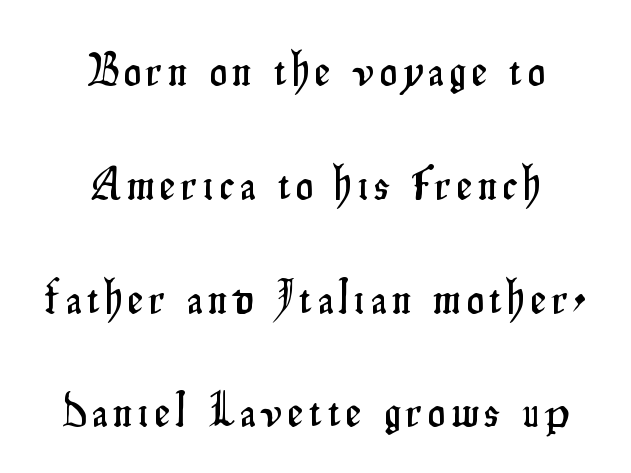
The image shows 48 px condensed sans-serif type, upright; set centered, loose line spacing (2.37x), not underlined; low stroke contrast and a small x-height.
